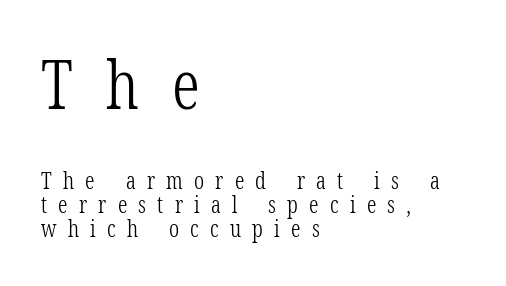
The image shows 68 px light, condensed serif type, upright; set left-aligned, tight line spacing (1.04x), unusually wide letter spacing (+0.49 em), not underlined; the first (top) block is 2.96x larger; low stroke contrast and a medium x-height.
